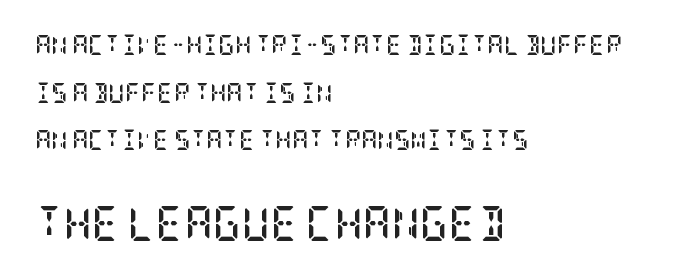
You'd pick this weight for a headline — it's a proper bold. No italicization has been applied; the sample stays upright. Layout note: lines flush left. Regarding leading, the lines here are spaced well apart. What kind of face is this? One with serifs. Block two is the big one; block one sits smaller above it.
